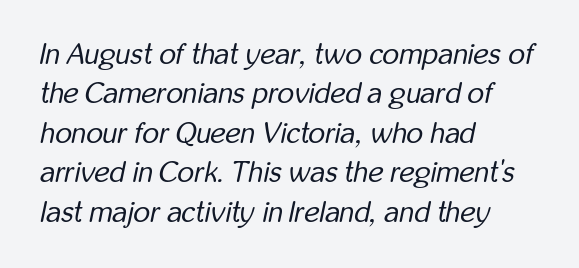
Q: Is the text bold? A: No.
Q: Is the text italic (slanted)? A: Yes, it leans right by about 12 degrees.
Q: Is the text underlined? A: No.
Q: How is the paragraph aligned? A: Left-aligned.
Q: Is the spacing between letters normal or unusually wide? A: Normal.
Q: Is the spacing between lines tight, normal or loose? A: Normal.
Q: Width (condensed, normal, or wide)? A: Condensed.
Q: Stroke contrast? A: Low.
Q: x-height? A: Medium.
Q: Monospaced? A: No.
